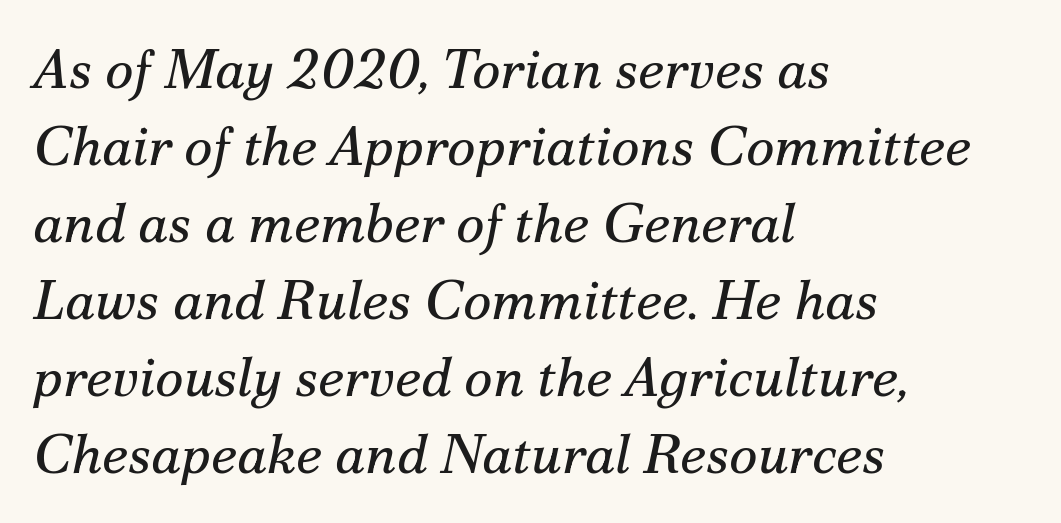
The image shows 55 px regular-weight serif type, italic (leaning right); set left-aligned, normal line spacing (1.4x), normal letter spacing, not underlined; medium stroke contrast and a small x-height.
